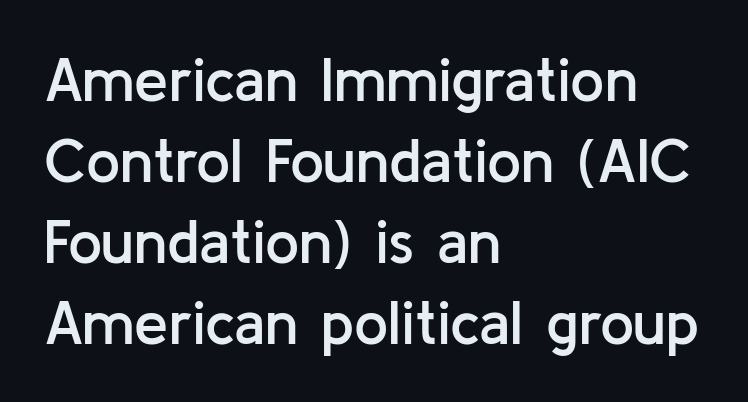
The image shows 61 px semibold sans-serif type, upright; set left-aligned, normal line spacing (1.33x), normal letter spacing, not underlined; low stroke contrast and a medium x-height.
